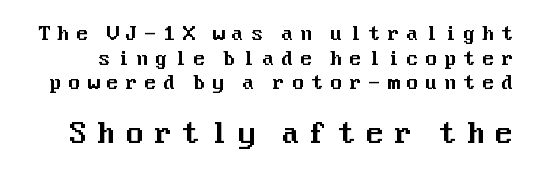
Q: Is the text italic (slanted)? A: No, it is upright.
Q: Is the typeface a serif or a sans-serif typeface? A: Sans-serif.
Q: Is the text underlined? A: No.
Q: Is the spacing between letters normal or unusually wide? A: Unusually wide.
Q: Is the spacing between lines tight, normal or loose? A: Normal.
Q: Which block of text is set in a larger size, the first (top) or the second (bottom)? A: The second (bottom) one.
Q: Width (condensed, normal, or wide)? A: Normal.
Q: Stroke contrast? A: Medium.
Q: x-height? A: Medium.
